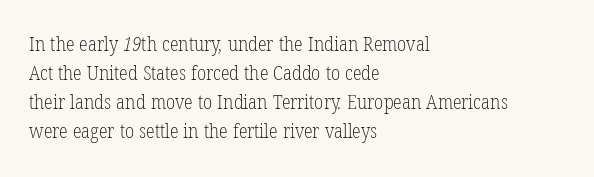
Q: Is the text bold? A: No.
Q: Is the text underlined? A: No.
Q: How is the paragraph aligned? A: Left-aligned.
Q: Is the spacing between letters normal or unusually wide? A: Normal.
Q: Is the spacing between lines tight, normal or loose? A: Normal.
